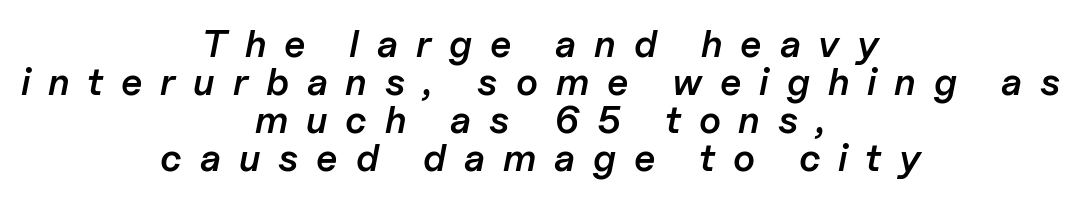
Plain, unruled lines of type. These lines have a slow, spaced-out rhythm from letter to letter. The font's italic variant was chosen for this text. Look at the stroke-to-counter ratio: somewhat heavy, a semibold. This rendering uses center alignment, leaving both contours irregular but symmetric. The rendering uses a small line-height, squeezing the rows.
